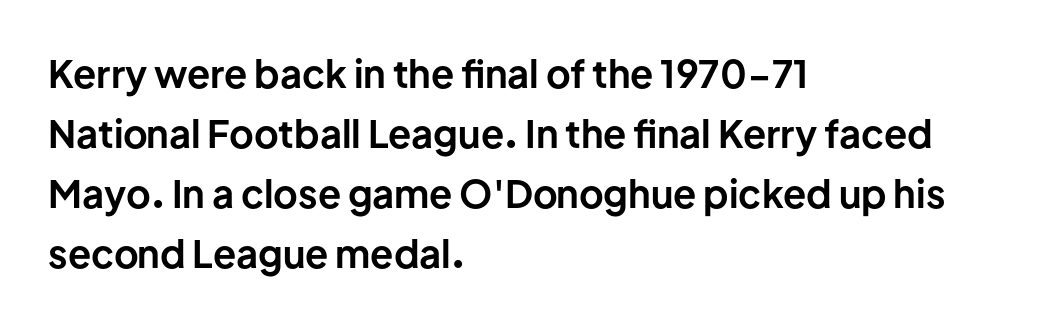
The image shows 38 px bold sans-serif type, upright; set left-aligned, normal line spacing (1.58x), normal letter spacing, not underlined; low stroke contrast and a medium x-height.
